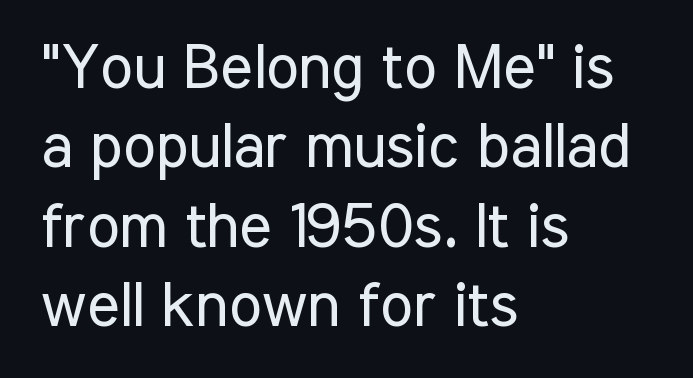
The image shows 62 px regular-weight, condensed sans-serif type, upright; set left-aligned, normal line spacing (1.28x), normal letter spacing, not underlined; low stroke contrast and a medium x-height.
